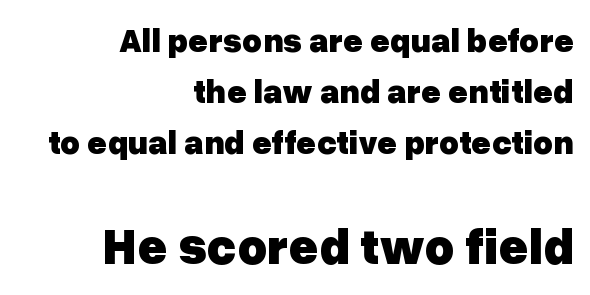
Q: Is the text bold? A: Yes.
Q: Is the text italic (slanted)? A: No, it is upright.
Q: Is the typeface a serif or a sans-serif typeface? A: Sans-serif.
Q: Is the text underlined? A: No.
Q: How is the paragraph aligned? A: Right-aligned.
Q: Is the spacing between letters normal or unusually wide? A: Normal.
Q: Is the spacing between lines tight, normal or loose? A: Normal.
Q: Which block of text is set in a larger size, the first (top) or the second (bottom)? A: The second (bottom) one.
Q: Width (condensed, normal, or wide)? A: Normal.
Q: Stroke contrast? A: Low.
Q: x-height? A: Medium.
Q: Monospaced? A: No.
